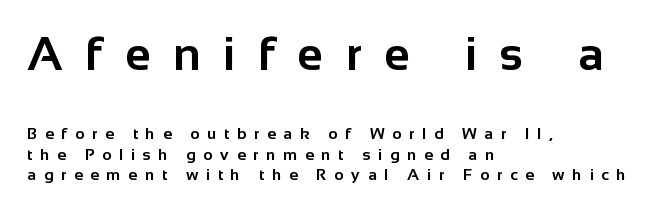
{"serif": "no", "italic": "no", "bold": "yes", "weight": "bold", "width": "normal", "stroke_contrast": "low", "x_height": "medium", "monospaced": "no", "underline": "no", "align": "left", "line_spacing": "normal", "line_spacing_ratio": 1.27, "letter_spacing": "wide", "letter_spacing_em": 0.48, "larger_block": "first", "size_ratio": 2.94, "glyph_px": 47}
